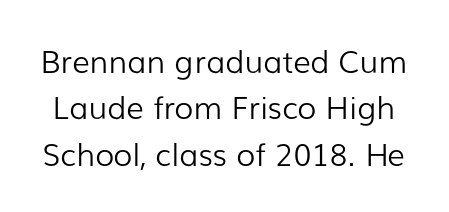
Is the type heavy? It reads as light-to-regular instead. Think of a printed novel: that variable character pitch is what you see here. Default kerning and tracking; the words read as compact shapes. Check under the words: just untouched page. Letterform terminals end flat and unadorned throughout the passage. Reading down the column, the eye jumps a familiar distance to each next line.
